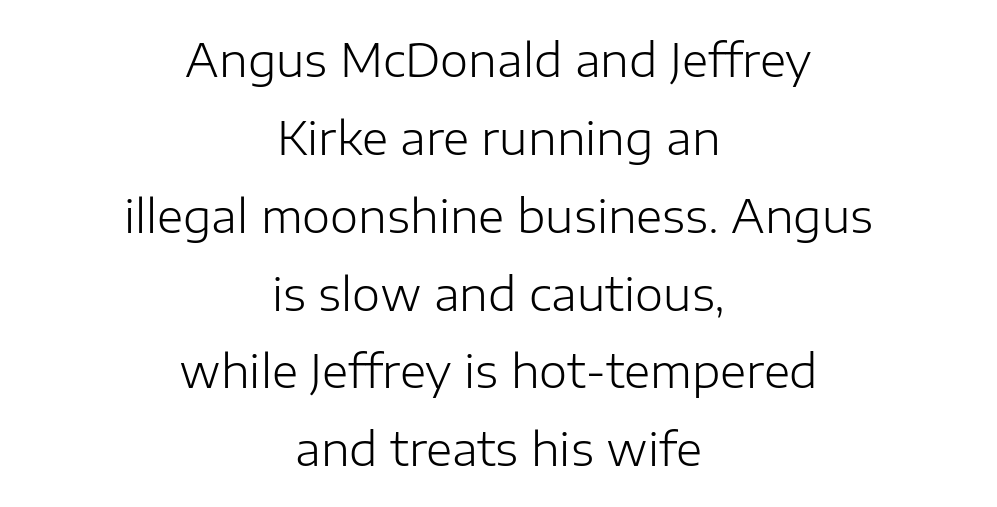
Q: Is the text bold? A: No.
Q: Is the text italic (slanted)? A: No, it is upright.
Q: Is the typeface a serif or a sans-serif typeface? A: Sans-serif.
Q: Is the text underlined? A: No.
Q: How is the paragraph aligned? A: Centered.
Q: Is the spacing between letters normal or unusually wide? A: Normal.
Q: Width (condensed, normal, or wide)? A: Normal.
Q: Stroke contrast? A: Low.
Q: x-height? A: Medium.
Q: Monospaced? A: No.
